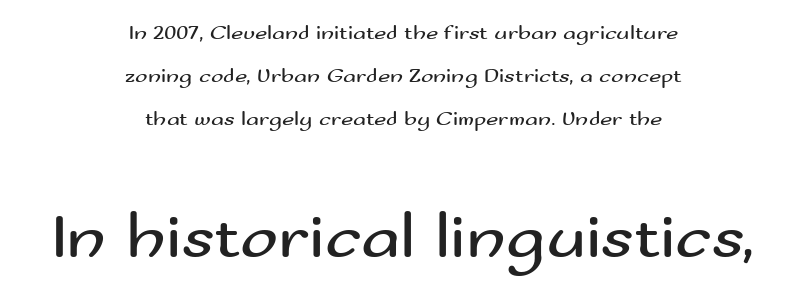
The image shows 64 px regular-weight, wide sans-serif type, upright; set centered, loose line spacing (2.05x), normal letter spacing, not underlined; the second (bottom) block is 3.05x larger; medium stroke contrast and a small x-height.
